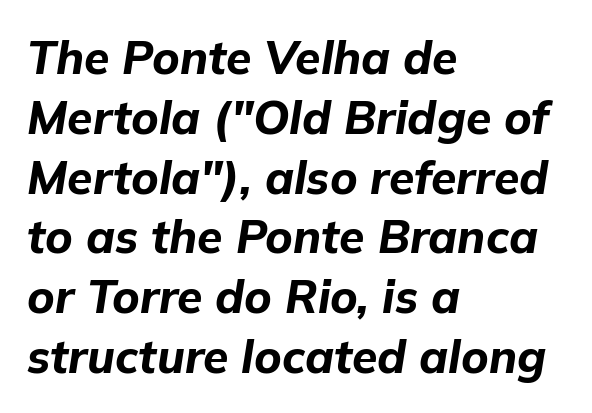
{"italic": "yes", "lean": "right", "slant_degrees": 9, "bold": "yes", "weight": "bold", "width": "normal", "stroke_contrast": "low", "x_height": "medium", "monospaced": "no", "underline": "no", "align": "left", "line_spacing": "normal", "line_spacing_ratio": 1.3, "letter_spacing": "normal", "letter_spacing_em": 0.0, "glyph_px": 46}
